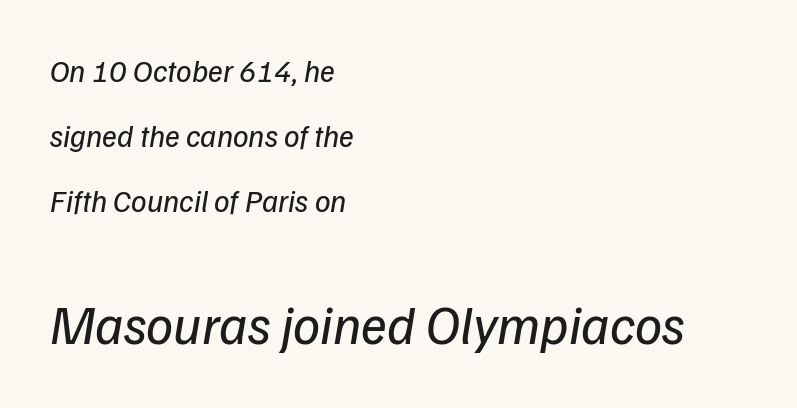
{"italic": "yes", "lean": "right", "slant_degrees": 9, "bold": "no", "weight": "regular", "width": "normal", "stroke_contrast": "low", "x_height": "medium", "monospaced": "no", "underline": "no", "align": "left", "line_spacing": "loose", "line_spacing_ratio": 2.1, "letter_spacing": "normal", "letter_spacing_em": 0.0, "larger_block": "second", "size_ratio": 1.74, "glyph_px": 54}
